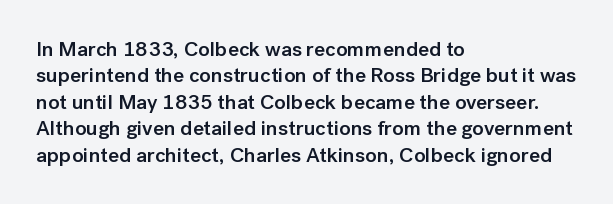
The image shows 21 px text type, upright; set left-aligned, normal line spacing (1.26x), normal letter spacing, not underlined.
